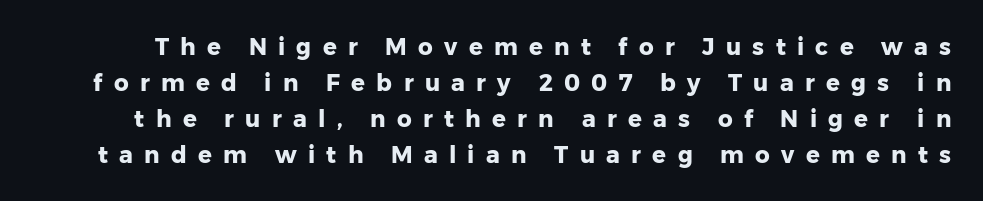
Q: Is the text bold? A: Yes.
Q: Is the text italic (slanted)? A: No, it is upright.
Q: Is the text underlined? A: No.
Q: Is the spacing between letters normal or unusually wide? A: Unusually wide.
Q: Is the spacing between lines tight, normal or loose? A: Normal.
